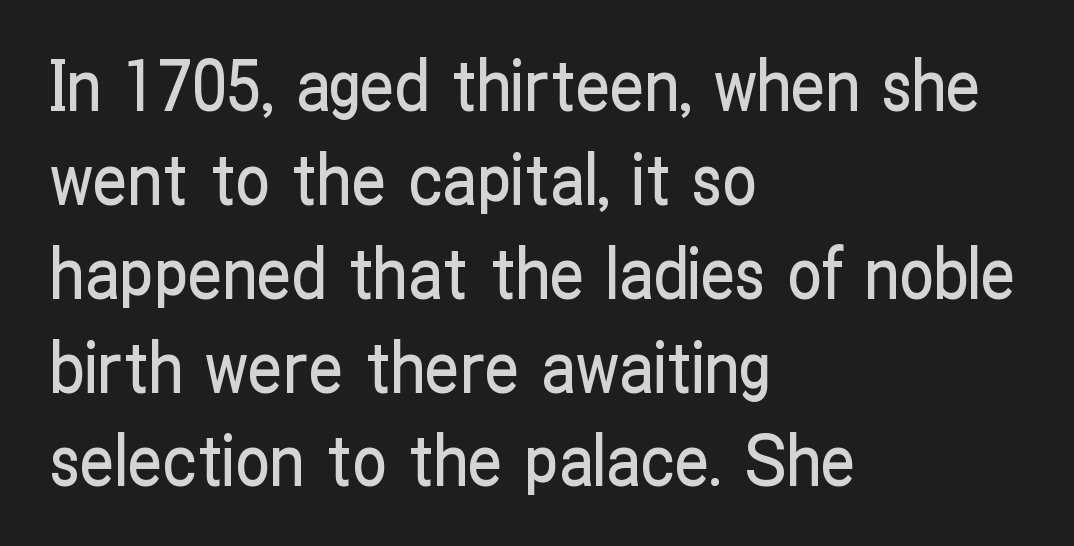
Q: Is the text italic (slanted)? A: No, it is upright.
Q: Is the typeface a serif or a sans-serif typeface? A: Sans-serif.
Q: Is the text underlined? A: No.
Q: How is the paragraph aligned? A: Left-aligned.
Q: Is the spacing between letters normal or unusually wide? A: Normal.
Q: Is the spacing between lines tight, normal or loose? A: Normal.
Q: Width (condensed, normal, or wide)? A: Condensed.
Q: Stroke contrast? A: Low.
Q: x-height? A: Medium.
Q: Monospaced? A: No.
